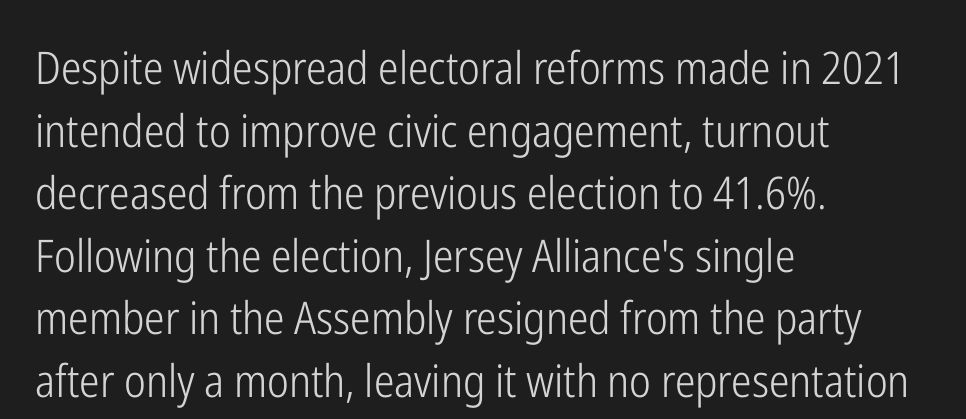
Does the type have serifs? No, each stem ends abruptly. The lettering stays uniformly vertical, giving the passage a roman look. The gaps between neighbouring characters are ordinary and unremarkable. Rows of type keep a routine distance in the vertical direction. Only glyphs here, with clear space below each row.
